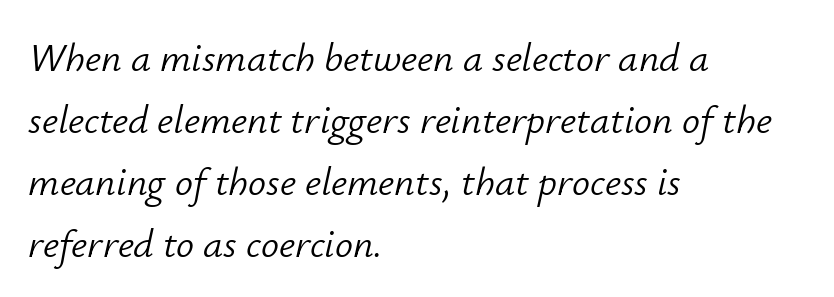
The image shows 40 px light type, italic (leaning right); set left-aligned, normal line spacing (1.55x), normal letter spacing, not underlined; low stroke contrast and a small x-height.
